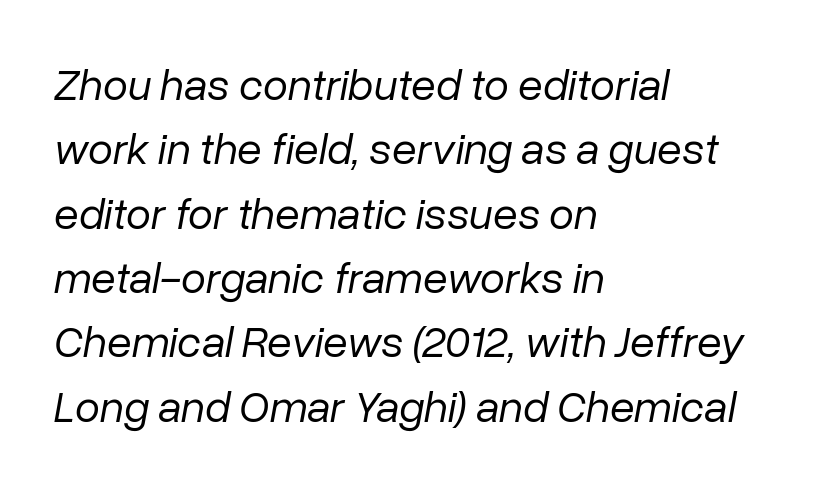
{"italic": "yes", "lean": "right", "slant_degrees": 10, "bold": "no", "weight": "regular", "width": "normal", "stroke_contrast": "low", "x_height": "medium", "monospaced": "no", "underline": "no", "align": "left", "line_spacing": "normal", "line_spacing_ratio": 1.43, "letter_spacing": "normal", "letter_spacing_em": 0.0, "glyph_px": 45}
